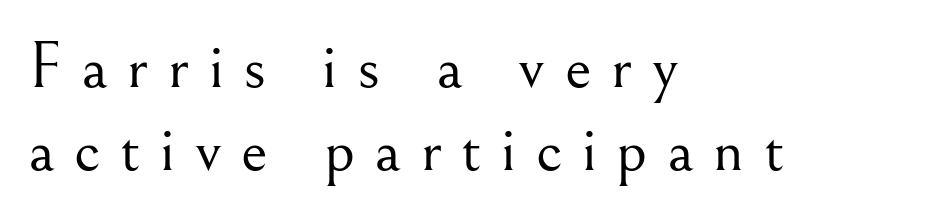
Q: Is the text bold? A: No.
Q: Is the text italic (slanted)? A: No, it is upright.
Q: Is the typeface a serif or a sans-serif typeface? A: Serif.
Q: Is the text underlined? A: No.
Q: How is the paragraph aligned? A: Left-aligned.
Q: Is the spacing between letters normal or unusually wide? A: Unusually wide.
Q: Width (condensed, normal, or wide)? A: Normal.
Q: Stroke contrast? A: Medium.
Q: x-height? A: Small.
Q: Monospaced? A: No.
